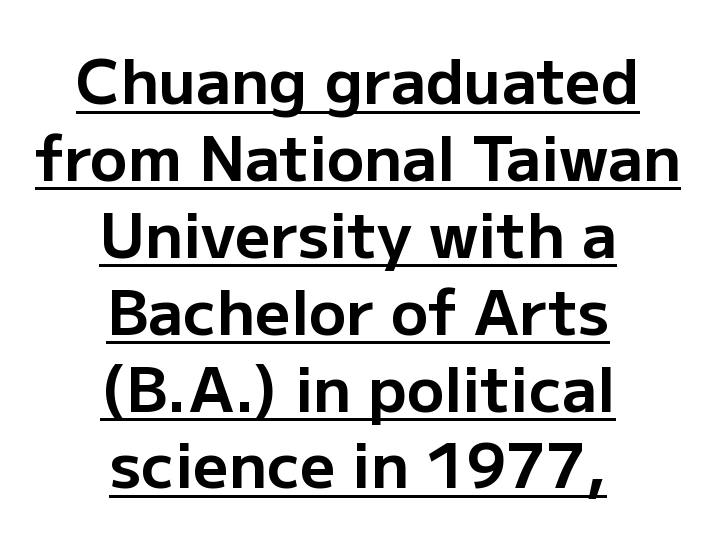
Q: Is the text bold? A: Yes.
Q: Is the text italic (slanted)? A: No, it is upright.
Q: Is the typeface a serif or a sans-serif typeface? A: Sans-serif.
Q: Is the text underlined? A: Yes.
Q: How is the paragraph aligned? A: Centered.
Q: Is the spacing between letters normal or unusually wide? A: Normal.
Q: Width (condensed, normal, or wide)? A: Normal.
Q: Stroke contrast? A: Low.
Q: x-height? A: Medium.
Q: Monospaced? A: No.
